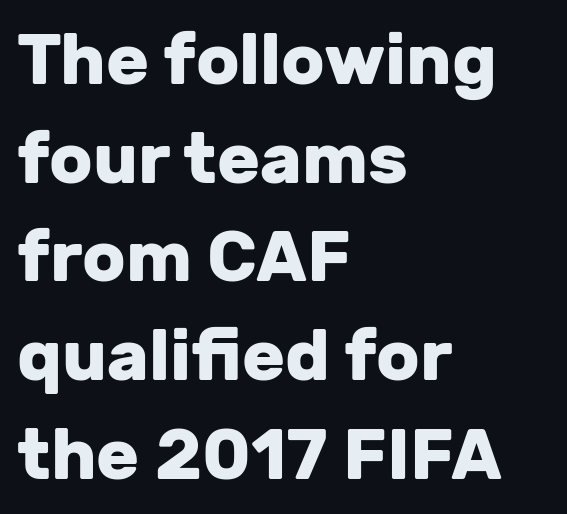
{"serif": "no", "italic": "no", "bold": "yes", "weight": "heavy", "width": "normal", "stroke_contrast": "low", "x_height": "medium", "monospaced": "no", "underline": "no", "align": "left", "line_spacing": "normal", "line_spacing_ratio": 1.39, "letter_spacing": "normal", "letter_spacing_em": 0.0, "glyph_px": 71}
